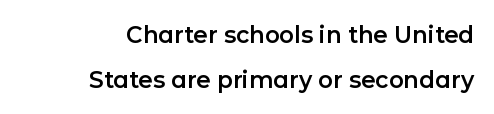
Does the copy run flush right? Yes — the right margin is perfectly even. Notice the wide empty band between every row — that's loose leading. Posture: vertical. Has an underline been added? It has not. How are the letters spaced? Ordinarily, with no added tracking.
